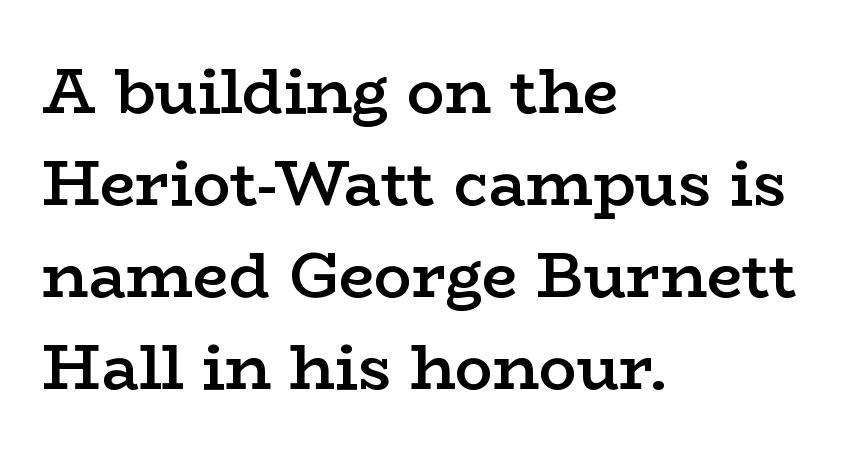
Q: Is the text bold? A: Semi-bold.
Q: Is the text italic (slanted)? A: No, it is upright.
Q: Is the typeface a serif or a sans-serif typeface? A: Serif.
Q: Is the text underlined? A: No.
Q: How is the paragraph aligned? A: Left-aligned.
Q: Is the spacing between letters normal or unusually wide? A: Normal.
Q: Is the spacing between lines tight, normal or loose? A: Normal.
Q: Width (condensed, normal, or wide)? A: Wide.
Q: Stroke contrast? A: Low.
Q: x-height? A: Medium.
Q: Monospaced? A: No.
